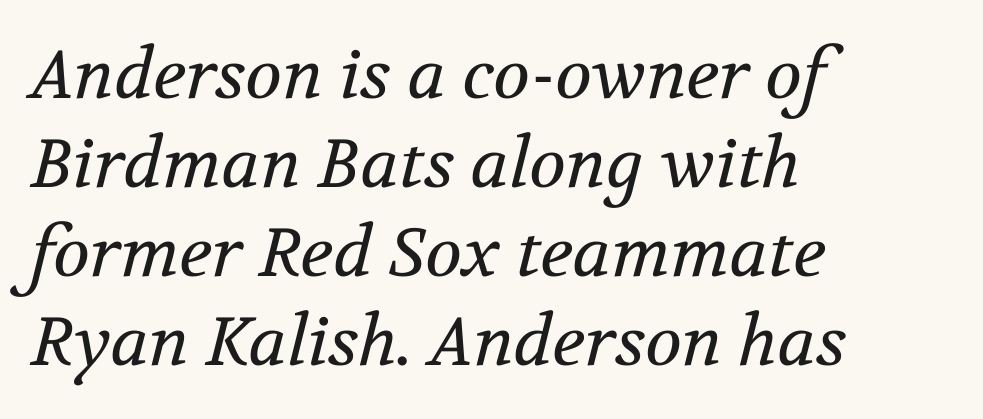
Style check: oblique. The type is set solid horizontally, with unmodified tracking. The passage shown is typed in a proportional face where columns would drift. The passage is arranged the way most books set body copy — flush left.
